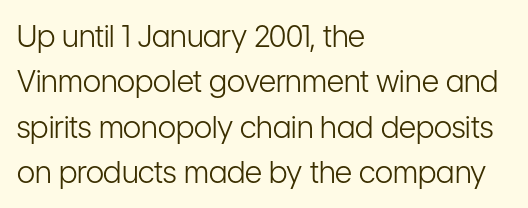
{"serif": "no", "italic": "no", "bold": "no", "weight": "light", "width": "condensed", "stroke_contrast": "low", "x_height": "medium", "monospaced": "no", "underline": "no", "align": "left", "line_spacing": "normal", "line_spacing_ratio": 1.51, "letter_spacing": "normal", "letter_spacing_em": 0.0, "glyph_px": 30}
